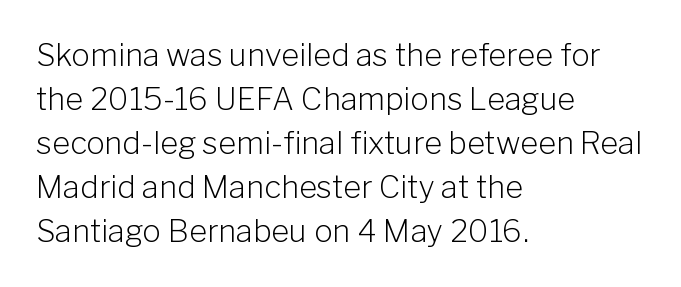
Q: Is the text bold? A: No.
Q: Is the text italic (slanted)? A: No, it is upright.
Q: Is the typeface a serif or a sans-serif typeface? A: Sans-serif.
Q: Is the text underlined? A: No.
Q: How is the paragraph aligned? A: Left-aligned.
Q: Is the spacing between letters normal or unusually wide? A: Normal.
Q: Is the spacing between lines tight, normal or loose? A: Normal.
Q: Width (condensed, normal, or wide)? A: Normal.
Q: Stroke contrast? A: Low.
Q: x-height? A: Medium.
Q: Monospaced? A: No.
